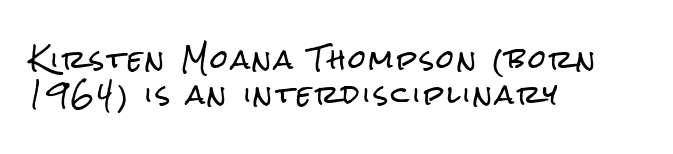
Q: Is the text italic (slanted)? A: No, it is upright.
Q: Is the text underlined? A: No.
Q: How is the paragraph aligned? A: Left-aligned.
Q: Is the spacing between lines tight, normal or loose? A: Normal.
